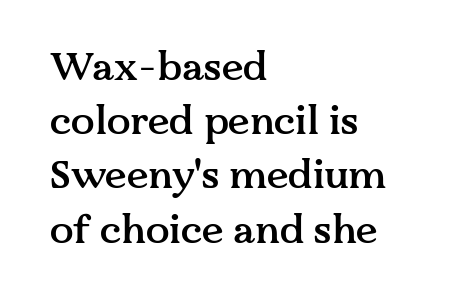
Q: Is the text bold? A: Semi-bold.
Q: Is the text italic (slanted)? A: No, it is upright.
Q: Is the typeface a serif or a sans-serif typeface? A: Serif.
Q: Is the text underlined? A: No.
Q: How is the paragraph aligned? A: Left-aligned.
Q: Is the spacing between letters normal or unusually wide? A: Normal.
Q: Is the spacing between lines tight, normal or loose? A: Normal.
Q: Width (condensed, normal, or wide)? A: Normal.
Q: Stroke contrast? A: Medium.
Q: x-height? A: Medium.
Q: Monospaced? A: No.
